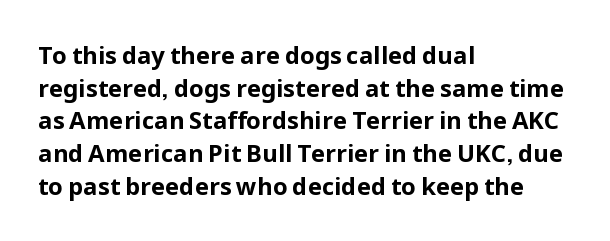
The image shows 24 px bold type, upright; set left-aligned, normal line spacing (1.36x), normal letter spacing, not underlined.
